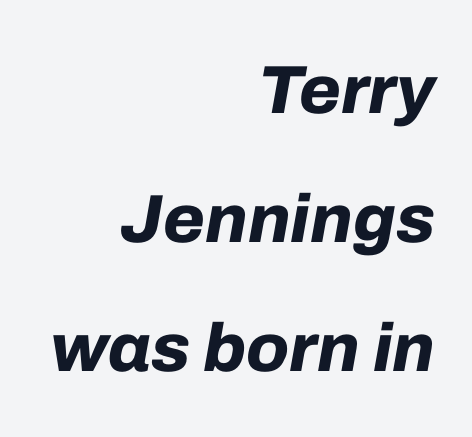
The image shows 68 px bold type, italic (leaning right); set right-aligned, loose line spacing (1.9x), normal letter spacing, not underlined; low stroke contrast and a medium x-height.
